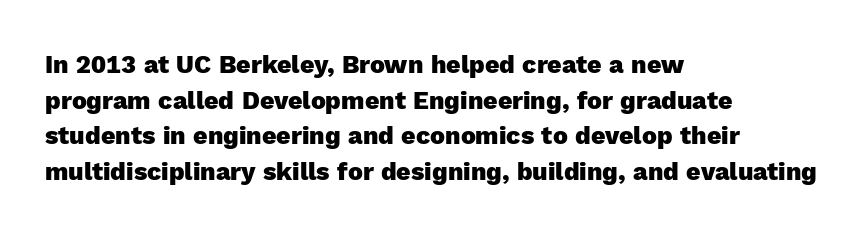
This rendering leaves character spacing at its baseline value. Any mark beneath the type? The region is blank. This is roman type, the default non-slanted kind. Pretty heavy lettering here — definitely bold. Notice how descenders clear the ascenders below comfortably — that's standard leading. All the whitespace from short lines collects on the right.
